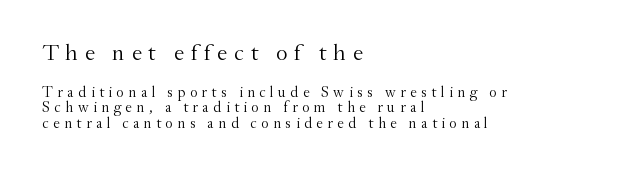
{"italic": "no", "bold": "no", "underline": "no", "align": "left", "line_spacing": "tight", "line_spacing_ratio": 1.05, "letter_spacing": "wide", "letter_spacing_em": 0.29, "larger_block": "first", "size_ratio": 1.53, "glyph_px": 23}
